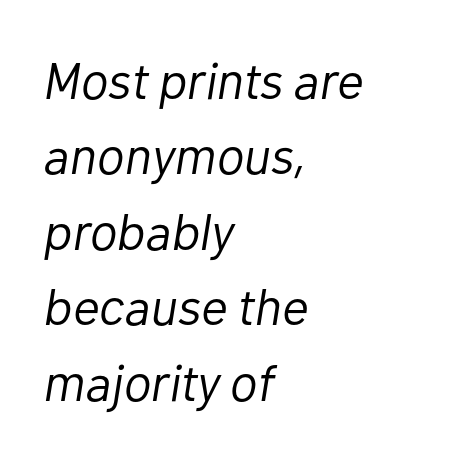
The image shows 52 px light type, italic (leaning right); set left-aligned, normal line spacing (1.45x), normal letter spacing, not underlined; low stroke contrast and a medium x-height.
